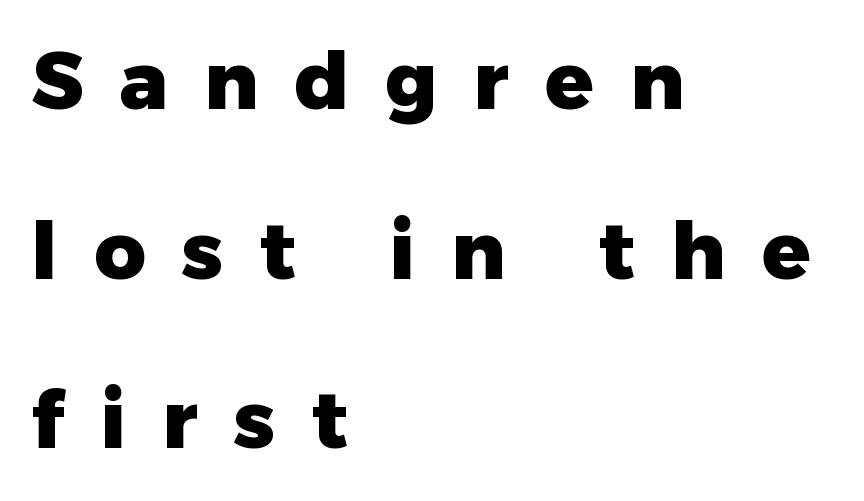
The image shows 80 px heavy sans-serif type, upright; set left-aligned, loose line spacing (2.12x), unusually wide letter spacing (+0.45 em), not underlined; low stroke contrast and a medium x-height.
